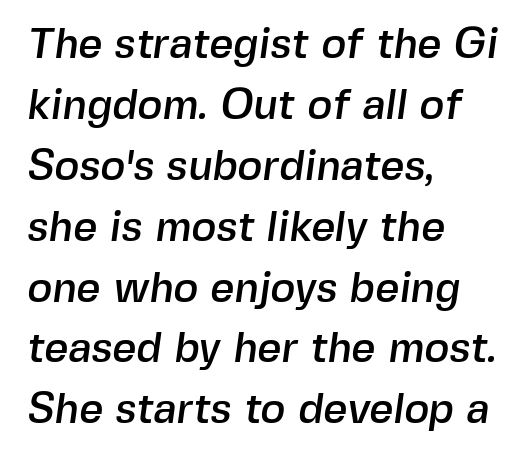
{"serif": "no", "width": "normal", "x_height": "medium", "monospaced": "no", "underline": "no", "align": "left", "line_spacing": "normal", "line_spacing_ratio": 1.45, "letter_spacing": "normal", "letter_spacing_em": 0.0, "glyph_px": 42}
